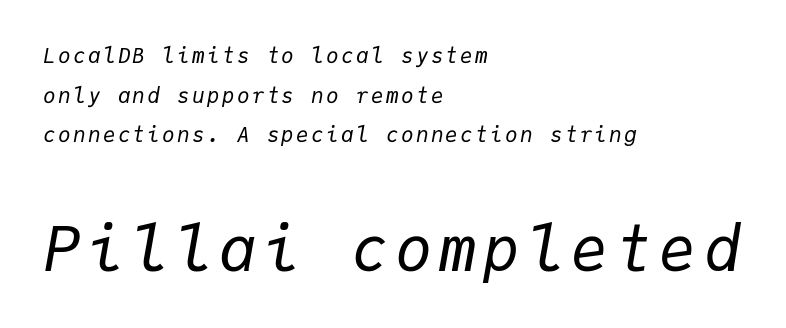
The image shows 62 px regular-weight type, italic (leaning right), monospaced; set left-aligned, line spacing 1.89x, not underlined; the second (bottom) block is 2.95x larger; low stroke contrast and a medium x-height.
